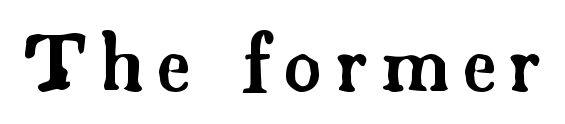
Q: Is the text italic (slanted)? A: No, it is upright.
Q: Is the typeface a serif or a sans-serif typeface? A: Serif.
Q: Is the text underlined? A: No.
Q: Width (condensed, normal, or wide)? A: Normal.
Q: Stroke contrast? A: Low.
Q: x-height? A: Small.
Q: Monospaced? A: No.
